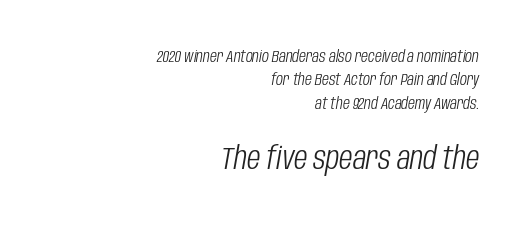
{"italic": "yes", "lean": "right", "slant_degrees": 10, "bold": "no", "weight": "light", "width": "condensed", "stroke_contrast": "low", "x_height": "large", "monospaced": "no", "underline": "no", "align": "right", "line_spacing": "normal", "line_spacing_ratio": 1.46, "letter_spacing": "normal", "letter_spacing_em": 0.0, "larger_block": "second", "size_ratio": 1.94, "glyph_px": 31}
